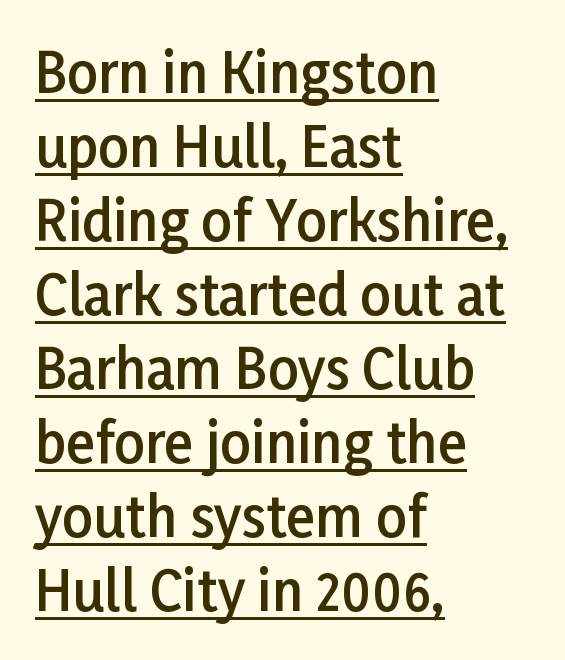
Q: Is the text bold? A: Semi-bold.
Q: Is the text italic (slanted)? A: No, it is upright.
Q: Is the typeface a serif or a sans-serif typeface? A: Sans-serif.
Q: Is the text underlined? A: Yes.
Q: How is the paragraph aligned? A: Left-aligned.
Q: Is the spacing between letters normal or unusually wide? A: Normal.
Q: Is the spacing between lines tight, normal or loose? A: Normal.
Q: Width (condensed, normal, or wide)? A: Normal.
Q: Stroke contrast? A: Low.
Q: x-height? A: Medium.
Q: Monospaced? A: No.
